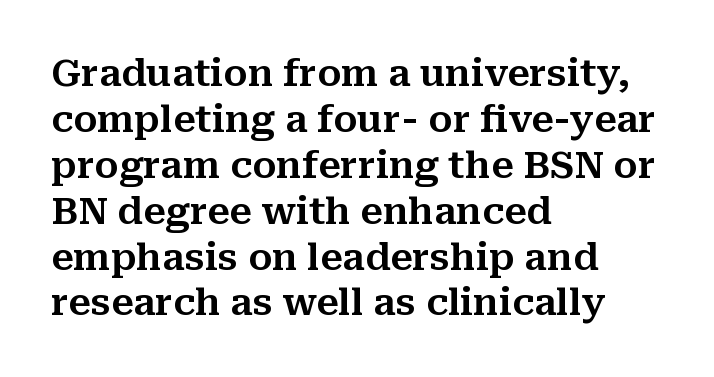
Ascenders rise straight up at ninety degrees. A classic flush-left, rag-right setting is used for this passage. Beneath every word, the page is bare. This rendering employs a face with finishing strokes, i.e., a serif. Nothing unusual about the tracking: characters are spaced as the font intends.
